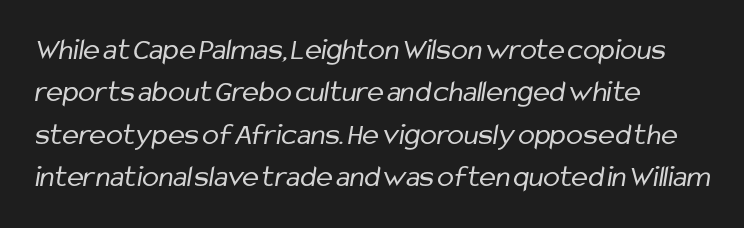
Q: Is the text bold? A: No.
Q: Is the typeface a serif or a sans-serif typeface? A: Sans-serif.
Q: Is the text underlined? A: No.
Q: How is the paragraph aligned? A: Left-aligned.
Q: Is the spacing between letters normal or unusually wide? A: Normal.
Q: Is the spacing between lines tight, normal or loose? A: Normal.
Q: Width (condensed, normal, or wide)? A: Condensed.
Q: Stroke contrast? A: Low.
Q: x-height? A: Medium.
Q: Monospaced? A: No.
